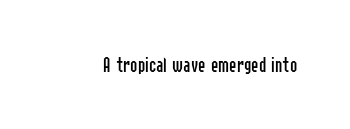
The image shows 22 px text type, upright; set normal letter spacing, not underlined.
